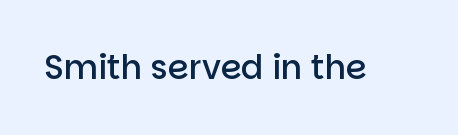
Q: Is the text bold? A: Semi-bold.
Q: Is the text italic (slanted)? A: No, it is upright.
Q: Is the typeface a serif or a sans-serif typeface? A: Sans-serif.
Q: Is the text underlined? A: No.
Q: Is the spacing between letters normal or unusually wide? A: Normal.
Q: Width (condensed, normal, or wide)? A: Normal.
Q: Stroke contrast? A: Low.
Q: x-height? A: Large.
Q: Monospaced? A: No.
